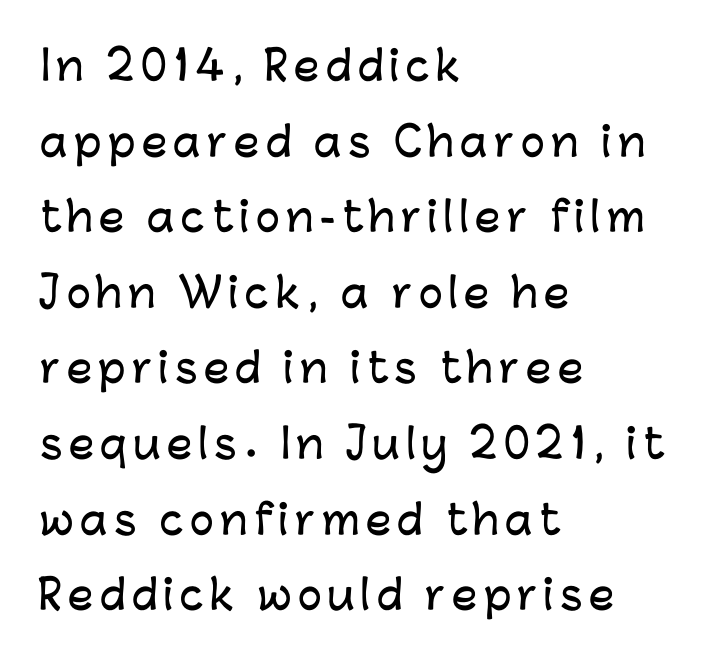
{"serif": "no", "italic": "no", "width": "normal", "stroke_contrast": "low", "x_height": "medium", "monospaced": "no", "underline": "no", "align": "left", "line_spacing_ratio": 1.89, "glyph_px": 40}
